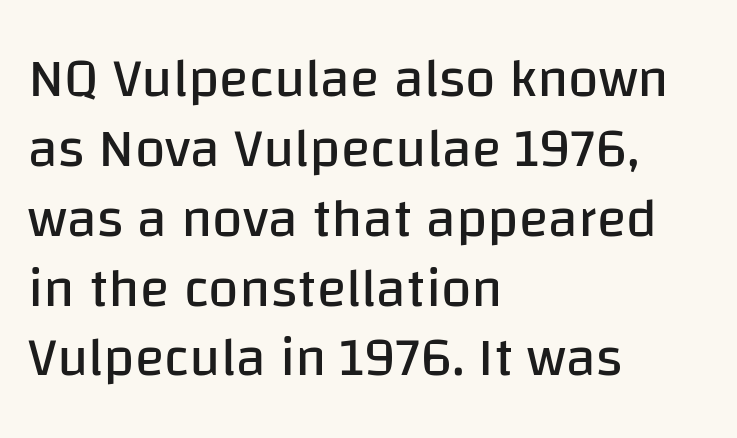
{"serif": "no", "italic": "no", "bold": "no", "weight": "regular", "width": "normal", "stroke_contrast": "low", "x_height": "large", "monospaced": "no", "underline": "no", "align": "left", "line_spacing": "normal", "line_spacing_ratio": 1.27, "letter_spacing": "normal", "letter_spacing_em": 0.0, "glyph_px": 55}
